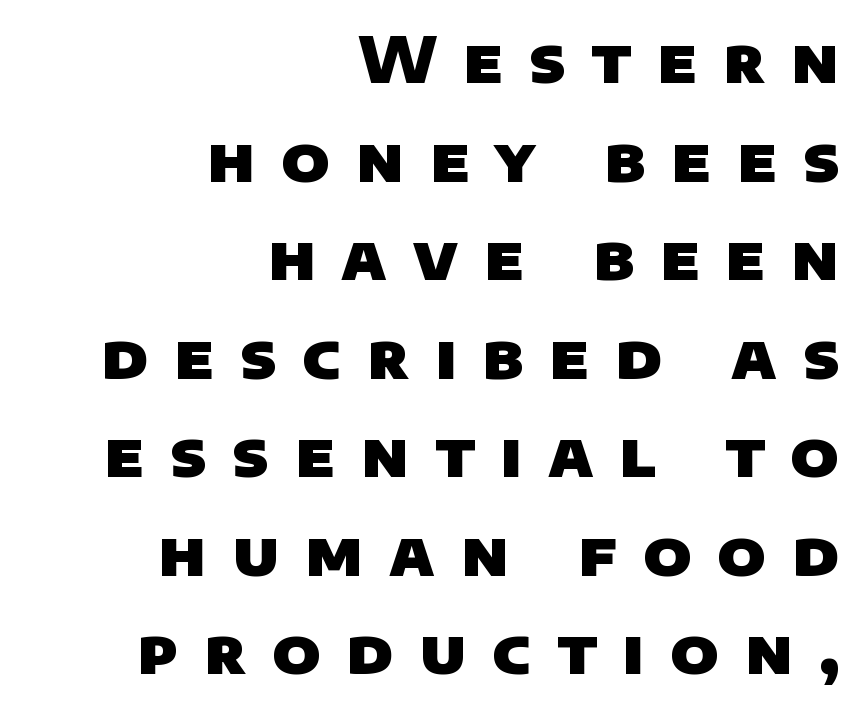
A typesetter would call this proportional, since set widths differ per character. How would I describe the line gaps? Plain and ordinary. The glyphs in this specimen are sans serif. Unmarked baselines from the first word to the last. I'd describe the lettering as bold — thick and assertive.
